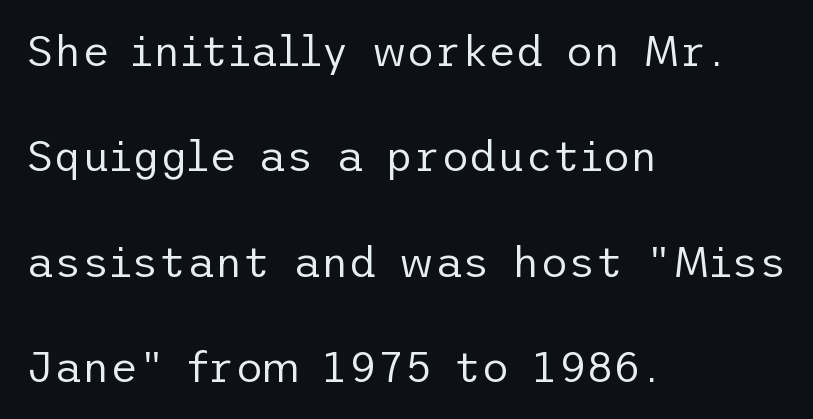
{"serif": "no", "italic": "no", "bold": "no", "weight": "regular", "width": "normal", "stroke_contrast": "low", "x_height": "medium", "underline": "no", "align": "left", "line_spacing": "loose", "line_spacing_ratio": 2.45, "letter_spacing": "normal", "letter_spacing_em": 0.0, "glyph_px": 43}
